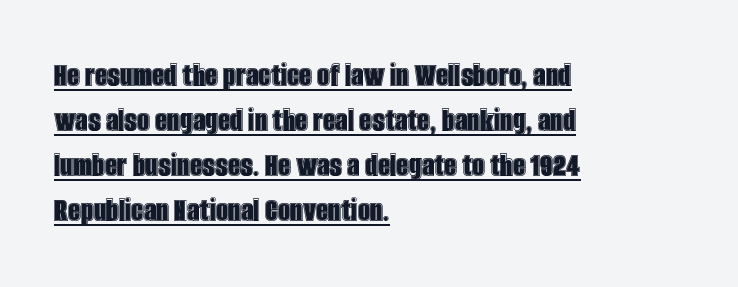
The image shows 35 px condensed type, upright; set left-aligned, normal line spacing (1.29x), normal letter spacing, underlined; a large x-height.
